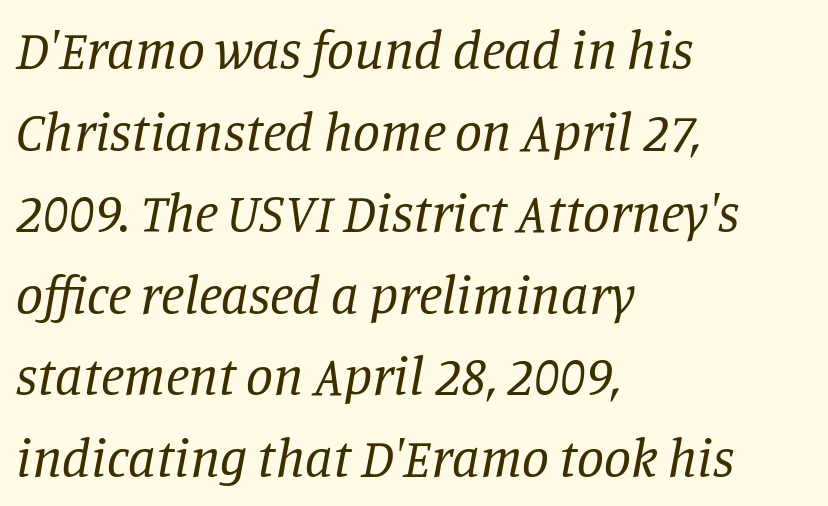
The image shows 54 px regular-weight serif type, italic (leaning right); set left-aligned, normal line spacing (1.51x), normal letter spacing, not underlined; low stroke contrast and a large x-height.
